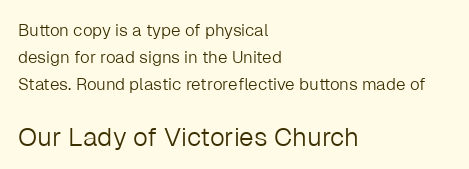
Counters stay open thanks to moderate or lighter strokes. Italic? Not at all — the glyphs are vertical. Just letters on the line, the space beneath them empty. Here the glyphs are tracked normally, forming tight word shapes. The paragraph shown leans on its left margin. Which chunk is bigger? The second one — the bottom block dwarfs the top.
